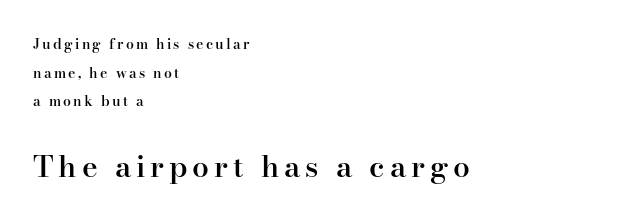
Q: Is the text bold? A: Semi-bold.
Q: Is the text italic (slanted)? A: No, it is upright.
Q: Is the typeface a serif or a sans-serif typeface? A: Serif.
Q: Is the text underlined? A: No.
Q: How is the paragraph aligned? A: Left-aligned.
Q: Is the spacing between lines tight, normal or loose? A: Loose.
Q: Which block of text is set in a larger size, the first (top) or the second (bottom)? A: The second (bottom) one.
Q: Width (condensed, normal, or wide)? A: Normal.
Q: Stroke contrast? A: High.
Q: x-height? A: Small.
Q: Monospaced? A: No.
